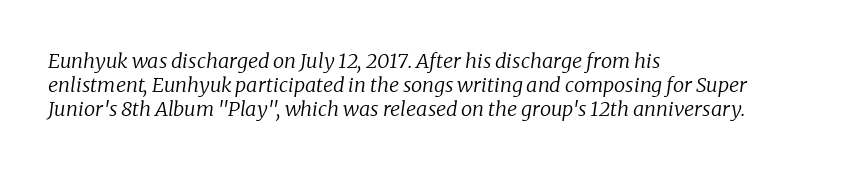
The specimen omits any rule beneath the text block's lines. No extra ink here — the face is not bold. If you drew a line through each stem, it would be angled. Horizontally, the lines are justified to the leading edge only. Inter-character spacing is left at the font's built-in metrics.
